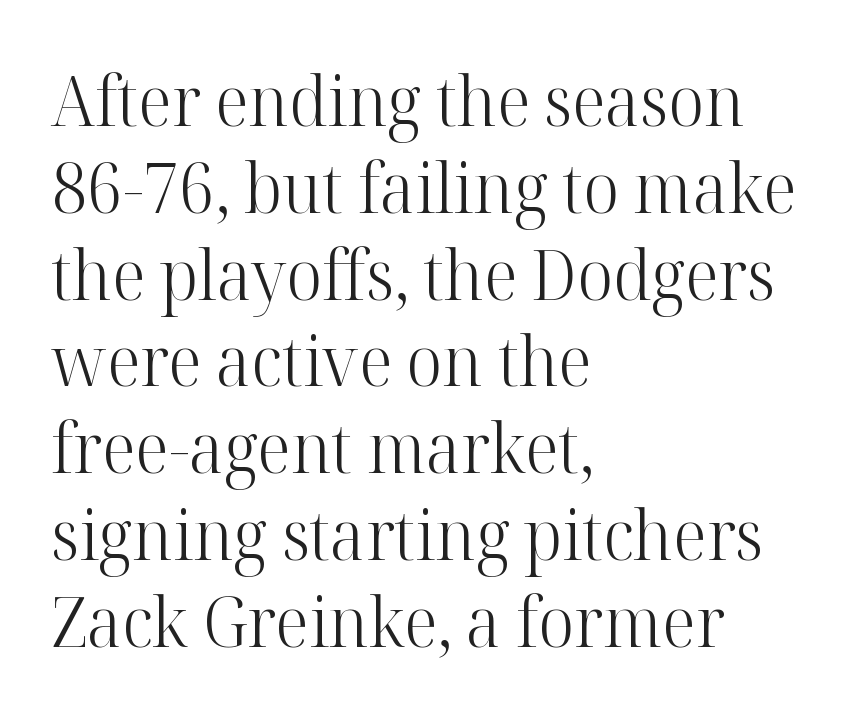
The image shows 70 px light serif type, upright; set left-aligned, line spacing 1.24x, normal letter spacing, not underlined; high stroke contrast and a medium x-height.
